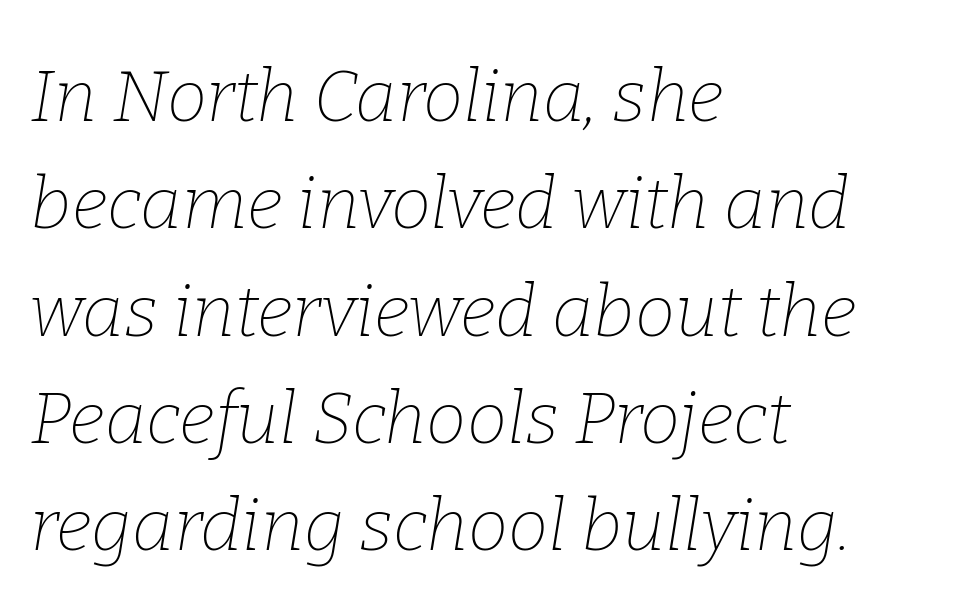
Q: Is the text bold? A: No.
Q: Is the text italic (slanted)? A: Yes, it leans right by about 9 degrees.
Q: Is the typeface a serif or a sans-serif typeface? A: Serif.
Q: Is the text underlined? A: No.
Q: How is the paragraph aligned? A: Left-aligned.
Q: Is the spacing between letters normal or unusually wide? A: Normal.
Q: Is the spacing between lines tight, normal or loose? A: Normal.
Q: Width (condensed, normal, or wide)? A: Normal.
Q: Stroke contrast? A: Low.
Q: x-height? A: Medium.
Q: Monospaced? A: No.
